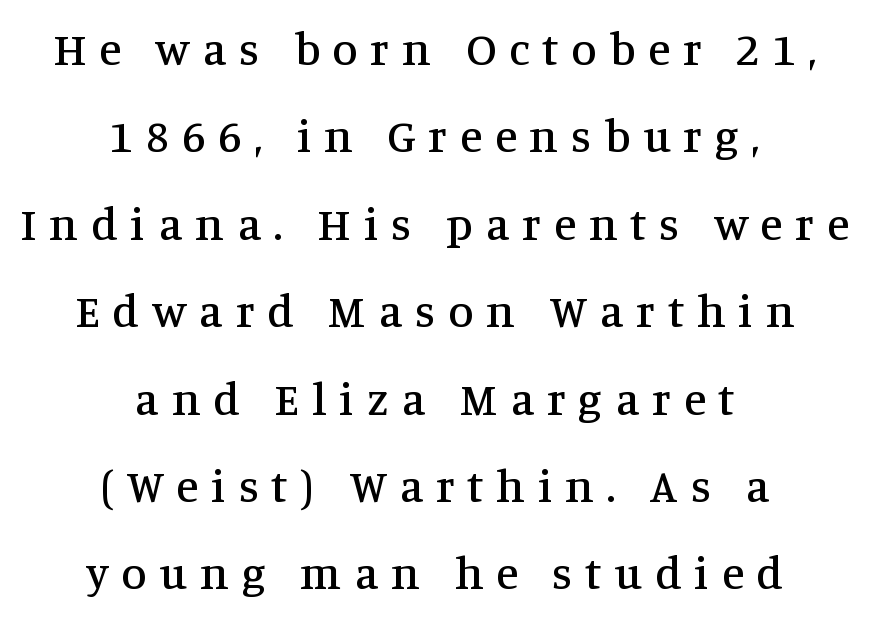
The image shows 46 px serif type, upright; set centered, loose line spacing (1.9x), unusually wide letter spacing (+0.28 em), not underlined; medium stroke contrast and a large x-height.
